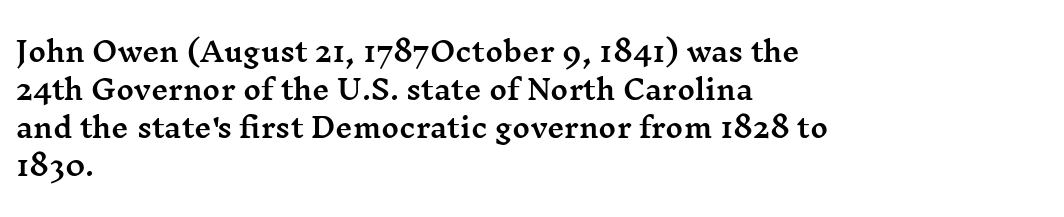
{"italic": "no", "underline": "no", "align": "left", "line_spacing": "normal", "line_spacing_ratio": 1.41, "letter_spacing": "normal", "letter_spacing_em": 0.0, "glyph_px": 27}
